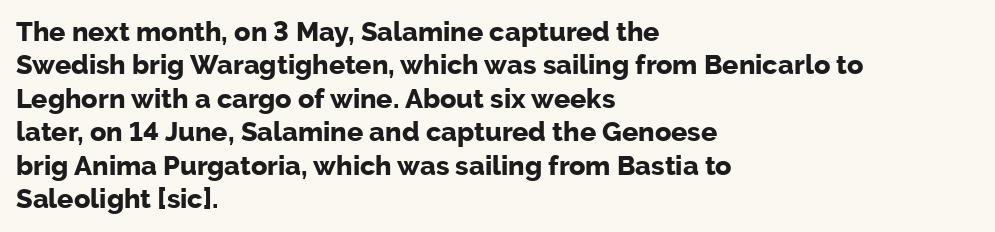
{"italic": "no", "bold": "yes", "underline": "no", "align": "left", "line_spacing_ratio": 1.24, "letter_spacing": "normal", "letter_spacing_em": 0.0, "glyph_px": 27}
